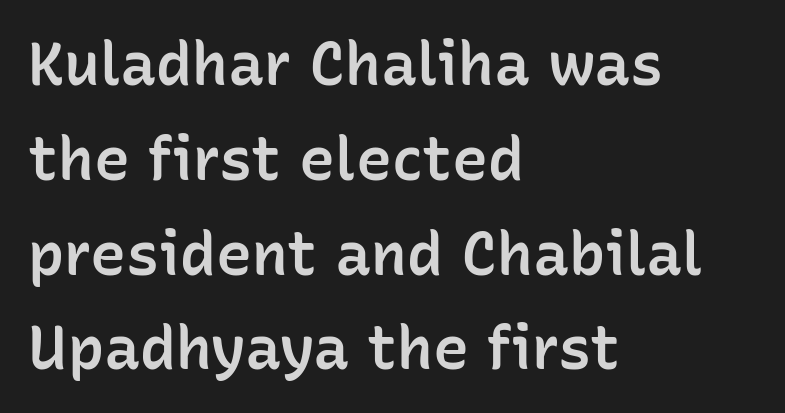
The passage shown stacks its lines at a standard gap. The designer went with a sans here, leaving each stem footless. The typesetting leans somewhat heavy: a semibold. The passage shown has conventional tracking throughout.
